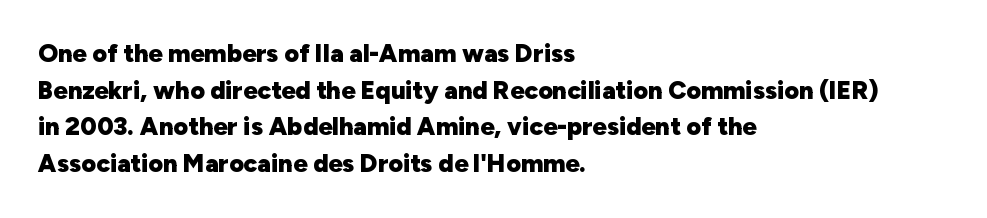
{"italic": "no", "bold": "yes", "underline": "no", "align": "left", "line_spacing": "normal", "line_spacing_ratio": 1.47, "letter_spacing": "normal", "letter_spacing_em": 0.0, "glyph_px": 25}
